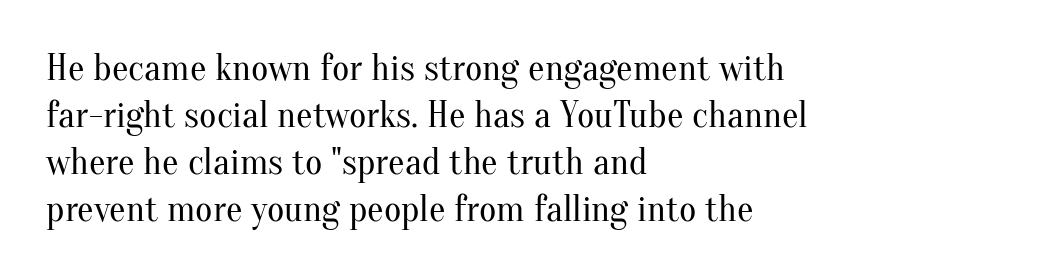
The image shows 37 px regular-weight serif type, upright; set left-aligned, normal line spacing (1.27x), normal letter spacing, not underlined; medium stroke contrast and a small x-height.
